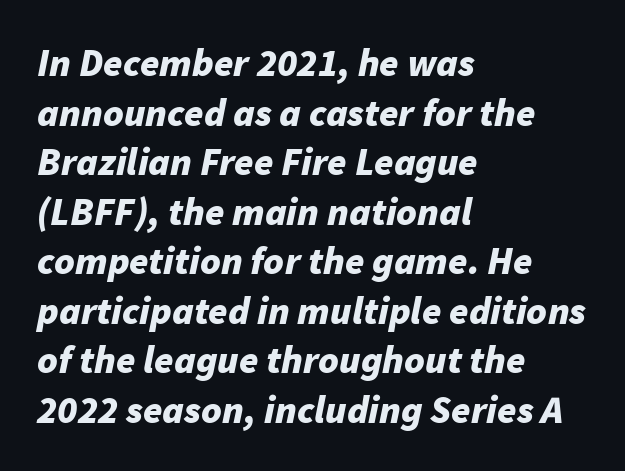
Here the glyphs are tracked normally, forming tight word shapes. Pretty heavy lettering here — definitely bold. Honestly, there is no underline to notice here at all. How would I describe the line gaps? Plain and ordinary.
